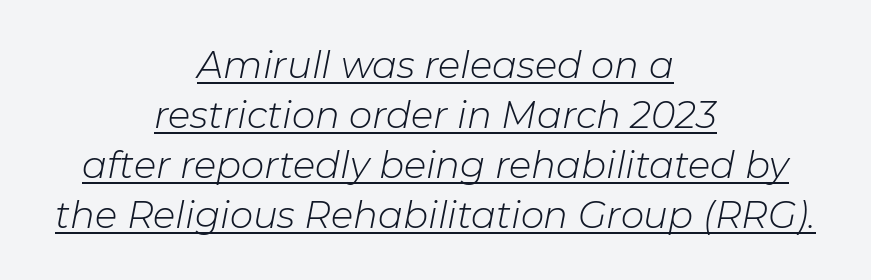
Both edges are ragged and mirror each other, which tells us the setting is centered. This sample keeps an unexceptional amount of space between lines. Nothing unusual about the tracking: characters are spaced as the font intends. You could not count columns in this text — the font is proportionally spaced. The face looks like a standard text weight, possibly lighter. Check the space under the baseline: a stroke is drawn there.
